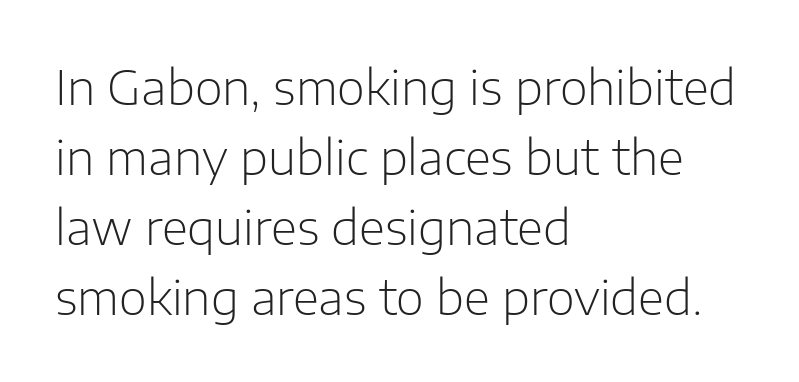
Evenly set lines give the paragraph a standard silhouette. The designer went with a sans here, leaving each stem footless. The zone under the glyphs is completely vacant. You could not count columns in this text — the font is proportionally spaced. Compared with typical body copy, the letter spacing here is the same. The type sits square on the baseline with zero lean.
